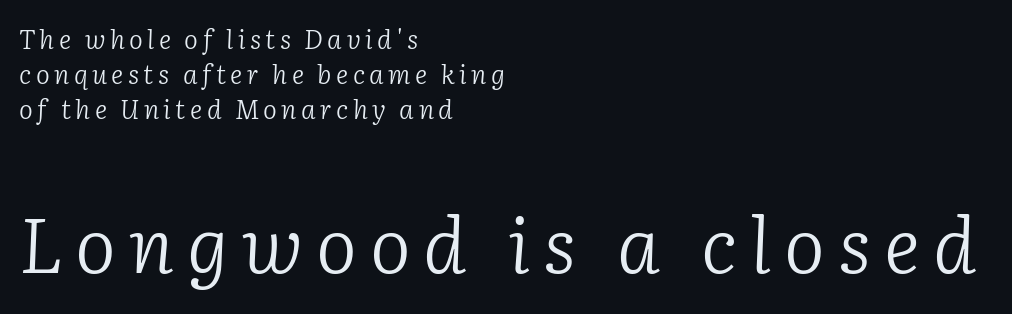
Q: Is the text bold? A: No.
Q: Is the text italic (slanted)? A: Yes, it leans right by about 2 degrees.
Q: Is the typeface a serif or a sans-serif typeface? A: Serif.
Q: Is the text underlined? A: No.
Q: How is the paragraph aligned? A: Left-aligned.
Q: Is the spacing between lines tight, normal or loose? A: Normal.
Q: Which block of text is set in a larger size, the first (top) or the second (bottom)? A: The second (bottom) one.
Q: Width (condensed, normal, or wide)? A: Normal.
Q: Stroke contrast? A: Low.
Q: x-height? A: Medium.
Q: Monospaced? A: No.
